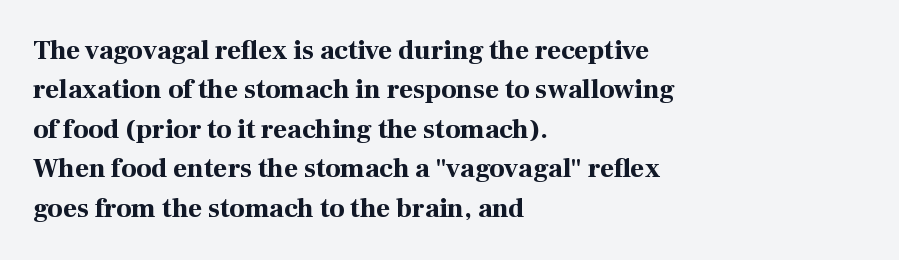
The line texture is even and compact thanks to regular tracking. Notice how the passage keeps a crisp vertical edge on the left only. Rendered with straight, roman letterforms. A bare baseline throughout the passage. One glance says typical: line gaps are just what's usual.
